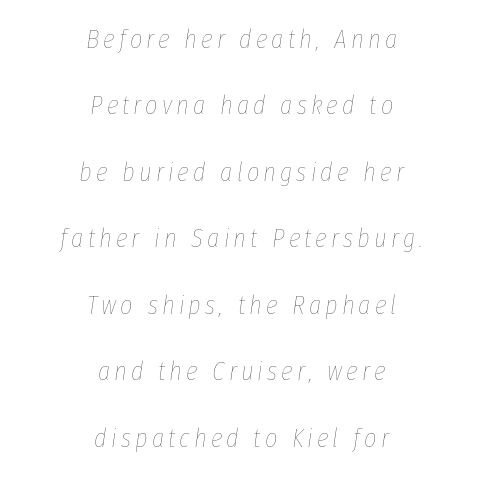
Q: Is the text bold? A: No.
Q: Is the text italic (slanted)? A: Yes, it leans right by about 8 degrees.
Q: Is the text underlined? A: No.
Q: How is the paragraph aligned? A: Centered.
Q: Is the spacing between lines tight, normal or loose? A: Loose.
